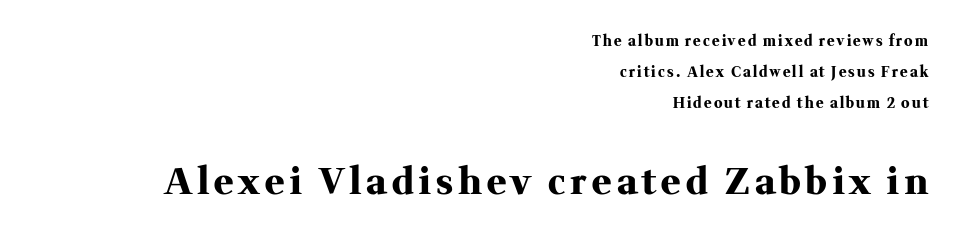
{"serif": "yes", "italic": "no", "bold": "yes", "weight": "heavy", "width": "normal", "stroke_contrast": "medium", "x_height": "medium", "monospaced": "no", "underline": "no", "align": "right", "line_spacing": "loose", "line_spacing_ratio": 2.2, "larger_block": "second", "size_ratio": 2.57, "glyph_px": 36}
